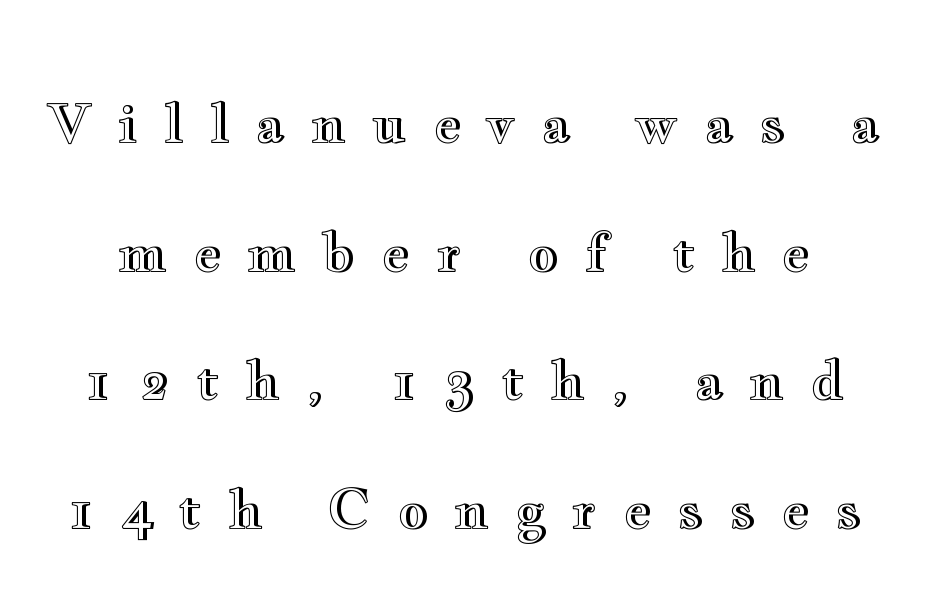
Students, observe: this is what heavily led, spacious text looks like. Type without underlining. The type is letterspaced generously, with wide tracking. These lines were composed using upright roman letters. Here the designer chose a conventional face with non-uniform glyph widths.
